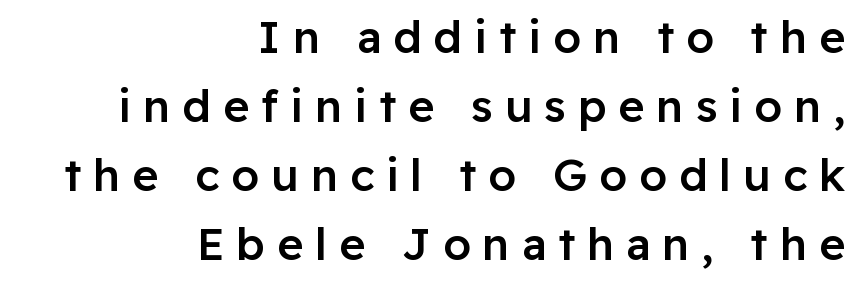
Q: Is the text bold? A: Semi-bold.
Q: Is the text italic (slanted)? A: No, it is upright.
Q: Is the typeface a serif or a sans-serif typeface? A: Sans-serif.
Q: Is the text underlined? A: No.
Q: How is the paragraph aligned? A: Right-aligned.
Q: Is the spacing between letters normal or unusually wide? A: Unusually wide.
Q: Is the spacing between lines tight, normal or loose? A: Normal.
Q: Width (condensed, normal, or wide)? A: Normal.
Q: Stroke contrast? A: Low.
Q: x-height? A: Medium.
Q: Monospaced? A: No.
